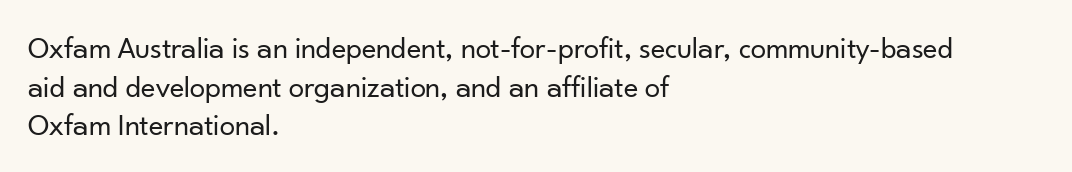
{"serif": "no", "italic": "no", "bold": "no", "weight": "regular", "width": "normal", "stroke_contrast": "low", "x_height": "small", "monospaced": "no", "underline": "no", "align": "left", "line_spacing": "normal", "line_spacing_ratio": 1.25, "letter_spacing": "normal", "letter_spacing_em": 0.0, "glyph_px": 31}
